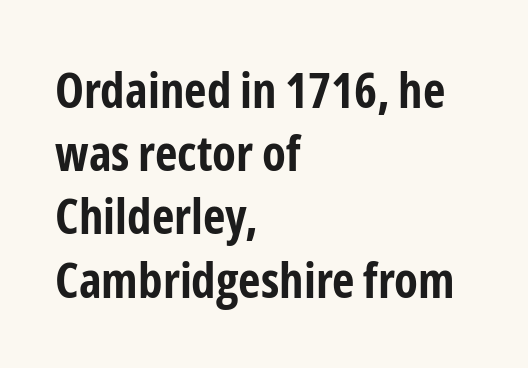
Whoever set this chose a conventional vertical rhythm. The specimen omits any rule beneath the text block's lines. Honestly, the letter spacing is just normal — you wouldn't notice it. Font category for this specimen: sans-serif. Visually the block forms a straight wall on the left and a jagged coastline on the right.
